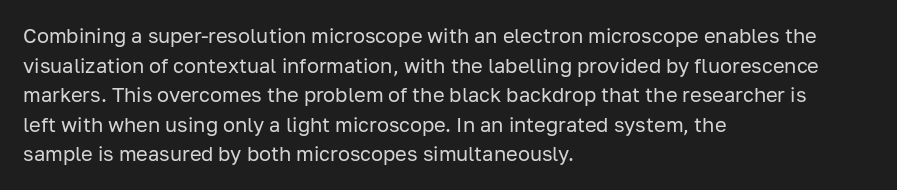
Q: Is the text bold? A: No.
Q: Is the text italic (slanted)? A: No, it is upright.
Q: Is the text underlined? A: No.
Q: How is the paragraph aligned? A: Left-aligned.
Q: Is the spacing between letters normal or unusually wide? A: Normal.
Q: Is the spacing between lines tight, normal or loose? A: Normal.
